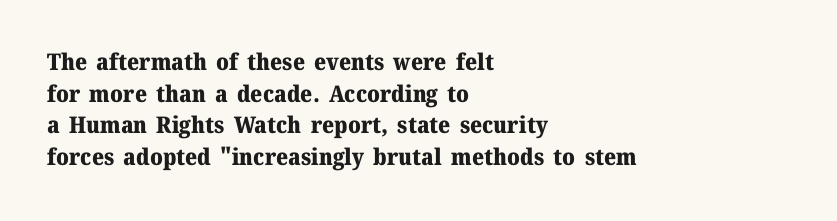
The lines are quadded left. Regular leading. Nothing unusual about the tracking: characters are spaced as the font intends. The font is running at its bold setting. Tall strokes in this sample are plumb rather than angled.
